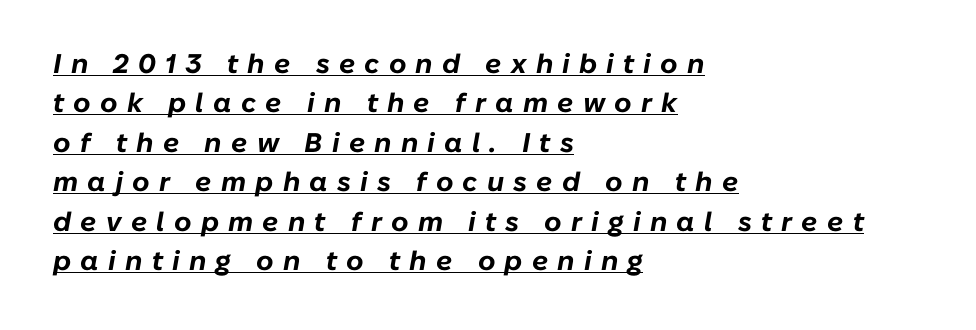
Q: Is the text bold? A: Yes.
Q: Is the text italic (slanted)? A: Yes, it leans right by about 10 degrees.
Q: Is the text underlined? A: Yes.
Q: How is the paragraph aligned? A: Left-aligned.
Q: Is the spacing between letters normal or unusually wide? A: Unusually wide.
Q: Is the spacing between lines tight, normal or loose? A: Normal.
